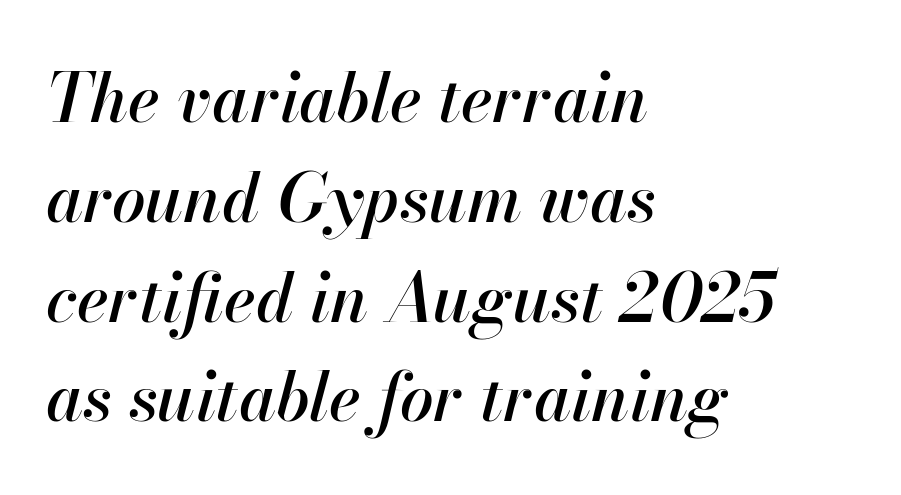
{"italic": "yes", "lean": "right", "slant_degrees": 13, "width": "normal", "stroke_contrast": "high", "x_height": "small", "monospaced": "no", "underline": "no", "align": "left", "line_spacing": "normal", "line_spacing_ratio": 1.49, "letter_spacing": "normal", "letter_spacing_em": 0.0, "glyph_px": 67}
